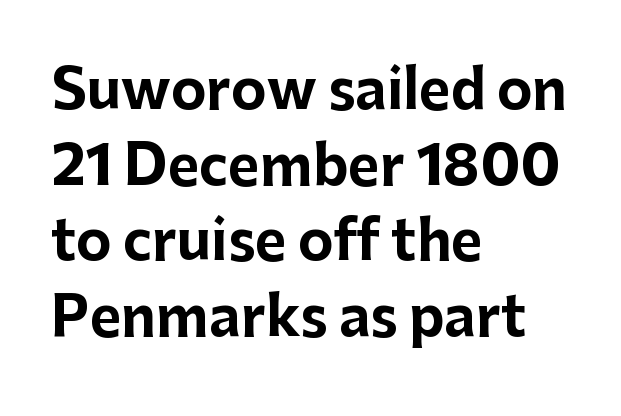
The image shows 54 px bold sans-serif type, upright; set left-aligned, normal line spacing (1.4x), normal letter spacing, not underlined; low stroke contrast and a medium x-height.
